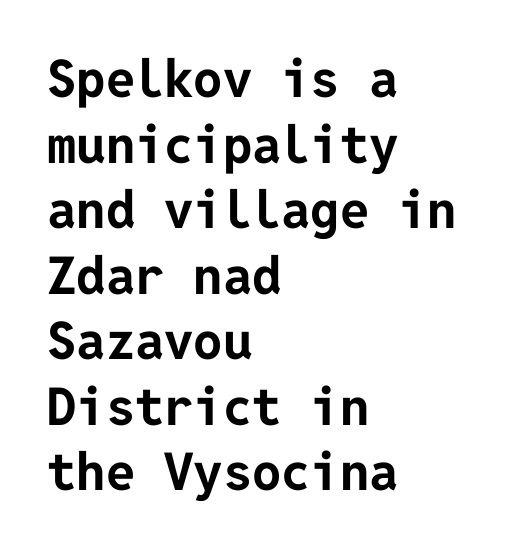
{"serif": "no", "italic": "no", "bold": "yes", "weight": "bold", "width": "normal", "stroke_contrast": "low", "x_height": "medium", "underline": "no", "align": "left", "line_spacing": "normal", "line_spacing_ratio": 1.26, "letter_spacing": "normal", "letter_spacing_em": 0.0, "glyph_px": 52}
